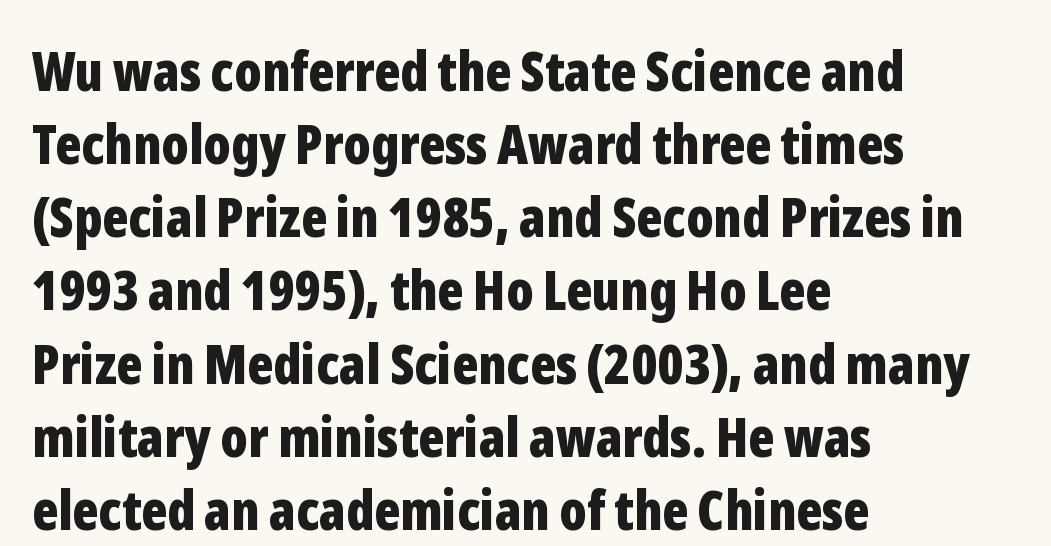
Q: Is the text bold? A: Yes.
Q: Is the text italic (slanted)? A: No, it is upright.
Q: Is the typeface a serif or a sans-serif typeface? A: Sans-serif.
Q: Is the text underlined? A: No.
Q: How is the paragraph aligned? A: Left-aligned.
Q: Is the spacing between letters normal or unusually wide? A: Normal.
Q: Is the spacing between lines tight, normal or loose? A: Normal.
Q: Width (condensed, normal, or wide)? A: Condensed.
Q: Stroke contrast? A: Low.
Q: x-height? A: Medium.
Q: Monospaced? A: No.
